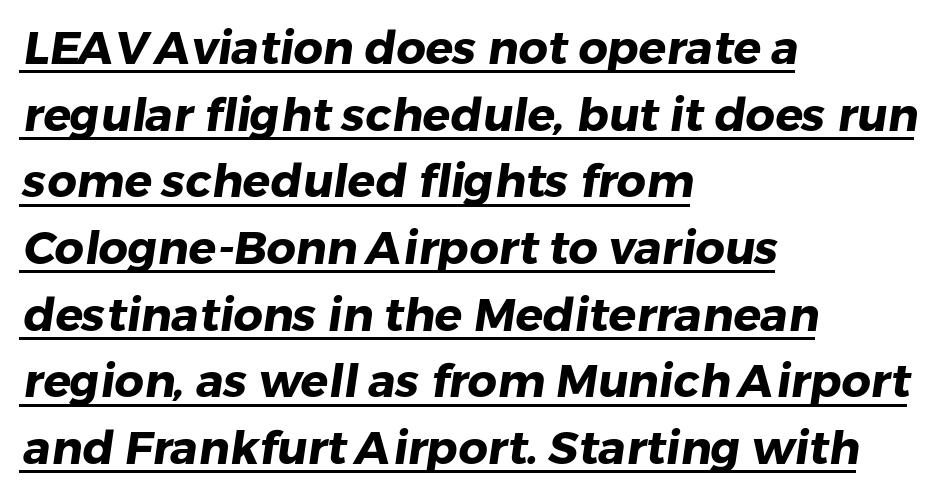
{"serif": "no", "bold": "yes", "weight": "heavy", "width": "normal", "stroke_contrast": "low", "x_height": "medium", "monospaced": "no", "underline": "yes", "align": "left", "line_spacing": "normal", "line_spacing_ratio": 1.45, "letter_spacing": "normal", "letter_spacing_em": 0.0, "glyph_px": 46}
